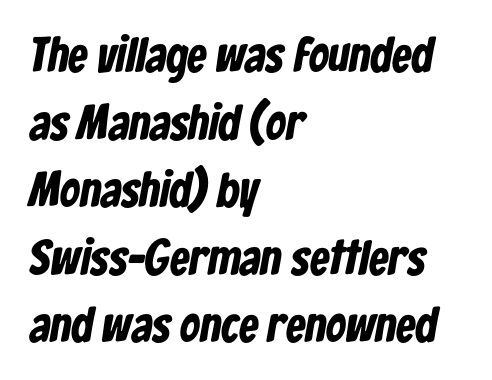
{"serif": "no", "bold": "yes", "weight": "bold", "width": "condensed", "stroke_contrast": "low", "x_height": "medium", "monospaced": "no", "underline": "no", "align": "left", "line_spacing": "normal", "line_spacing_ratio": 1.38, "letter_spacing": "normal", "letter_spacing_em": 0.0, "glyph_px": 49}
